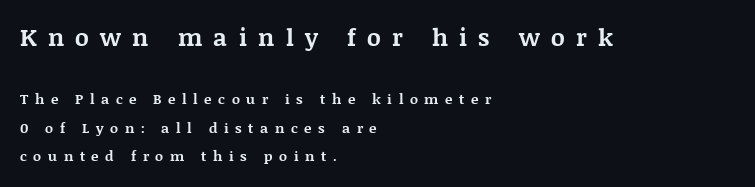
The compositor pushed each line to the left boundary. Plenty of ink on the page — the face is bold. Look at the tracking — it's clearly loosened, letters drifting apart. Baseline-to-baseline distance is far greater than the letter height. No italicization has been applied; the sample stays upright. Look at the glyph heights: the upper group is clearly the bigger setting.
